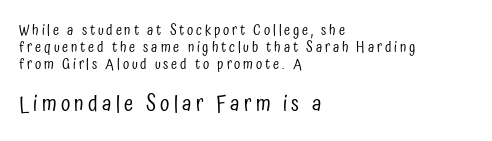
Words appear elongated and porous because spacing is wide. The axis of the letterforms is exactly vertical. Character size in the trailing block exceeds that of the leading block. The compositor pushed each line to the left boundary. No extra ink here — the face is not bold.
